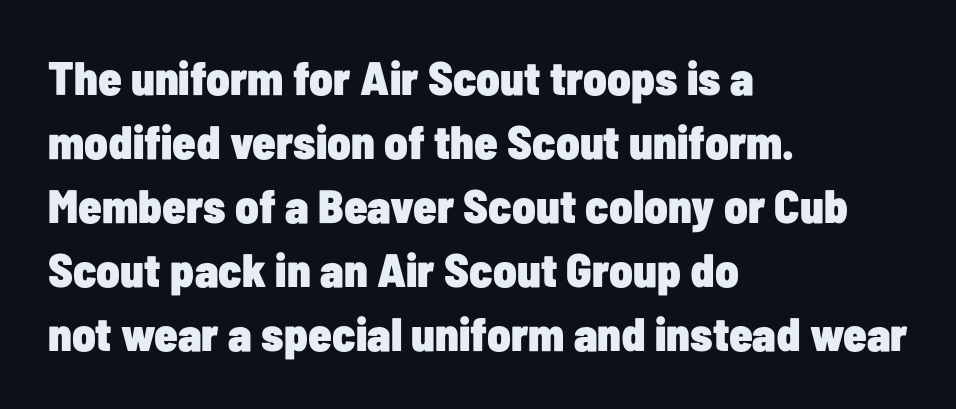
{"serif": "no", "italic": "no", "bold": "yes", "weight": "heavy", "width": "condensed", "stroke_contrast": "low", "x_height": "medium", "monospaced": "no", "underline": "no", "align": "left", "line_spacing": "normal", "line_spacing_ratio": 1.36, "letter_spacing": "normal", "letter_spacing_em": 0.0, "glyph_px": 47}
